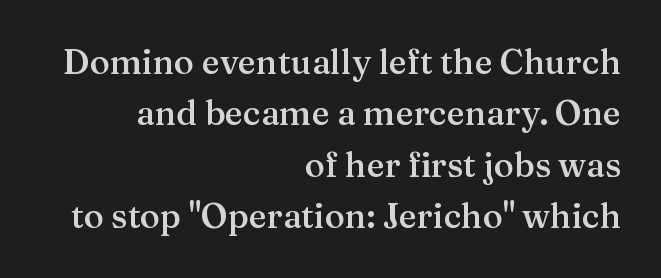
The image shows 34 px semibold serif type, upright; set right-aligned, normal line spacing (1.51x), normal letter spacing, not underlined; medium stroke contrast and a medium x-height.
